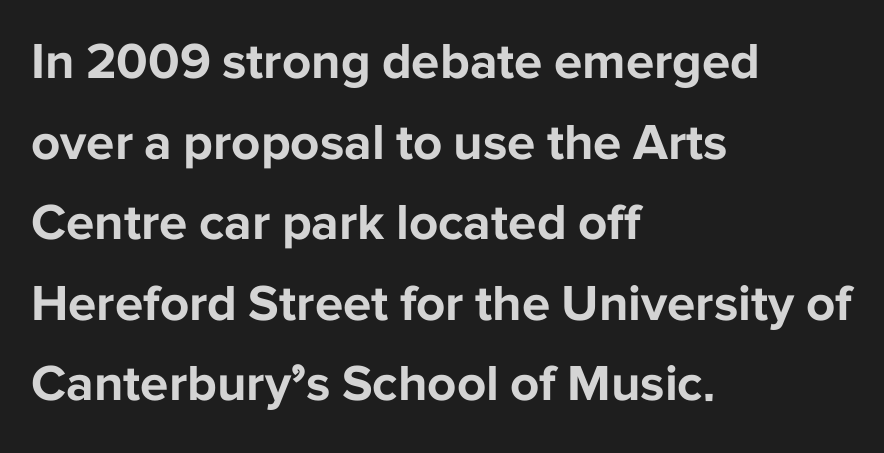
Letters rest on an invisible, unmarked baseline. How heavy is the stroke? Heavy — this is a bold. Line starts are locked; line ends wander. The letters advance in unequal steps, a hallmark of proportional type.
